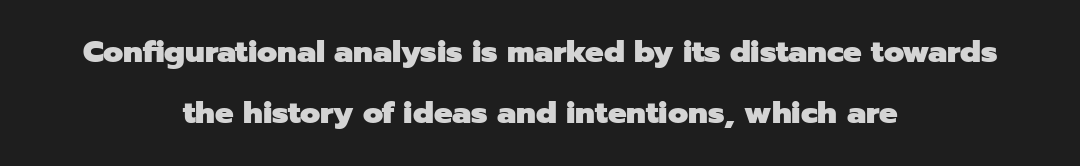
The image shows 31 px heavy sans-serif type, upright; set centered, loose line spacing (1.98x), normal letter spacing, not underlined; low stroke contrast and a medium x-height.
